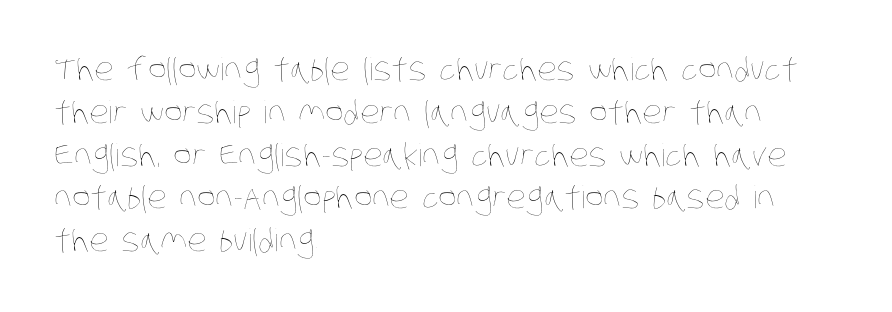
{"bold": "no", "weight": "thin", "width": "condensed", "stroke_contrast": "low", "x_height": "large", "monospaced": "no", "underline": "no", "align": "left", "line_spacing": "normal", "line_spacing_ratio": 1.38, "letter_spacing": "normal", "letter_spacing_em": 0.0, "glyph_px": 31}
